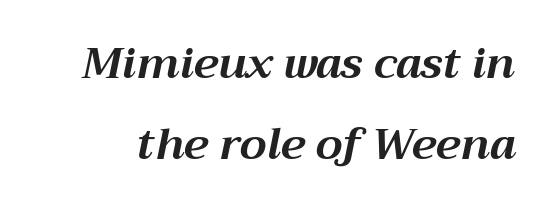
Q: Is the text bold? A: Yes.
Q: Is the text italic (slanted)? A: Yes, it leans right by about 12 degrees.
Q: Is the text underlined? A: No.
Q: Is the spacing between letters normal or unusually wide? A: Normal.
Q: Width (condensed, normal, or wide)? A: Normal.
Q: Stroke contrast? A: Medium.
Q: x-height? A: Medium.
Q: Monospaced? A: No.
